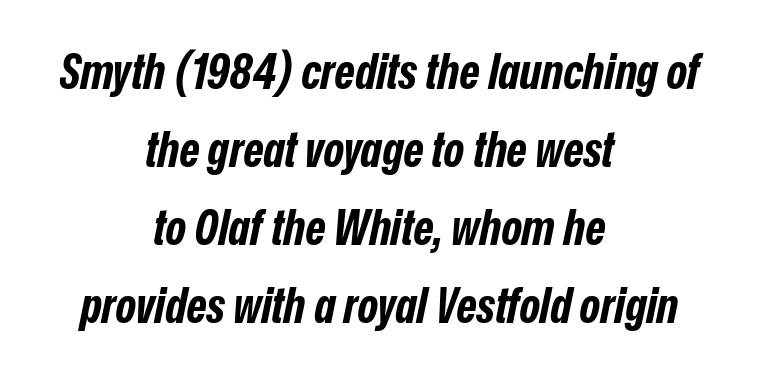
The image shows 49 px bold, condensed type, italic (leaning right); set centered, normal line spacing (1.59x), normal letter spacing, not underlined; low stroke contrast and a medium x-height.
